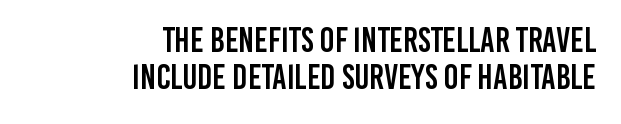
Q: Is the text italic (slanted)? A: No, it is upright.
Q: Is the typeface a serif or a sans-serif typeface? A: Sans-serif.
Q: Is the text underlined? A: No.
Q: How is the paragraph aligned? A: Right-aligned.
Q: Is the spacing between letters normal or unusually wide? A: Normal.
Q: Is the spacing between lines tight, normal or loose? A: Tight.
Q: Width (condensed, normal, or wide)? A: Condensed.
Q: Stroke contrast? A: Low.
Q: x-height? A: Large.
Q: Monospaced? A: No.
